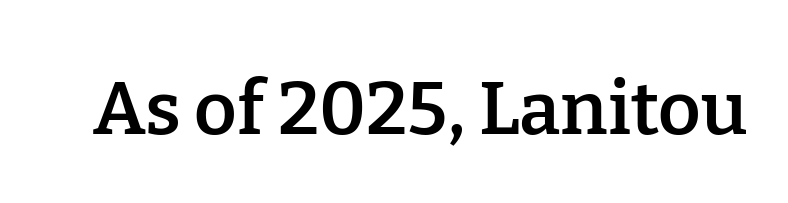
The rendering uses natural spacing where letterforms have individual widths. It's the straight-up-and-down kind of type. Observe the ordinary spacing: letters are neighbours, not strangers. Bare-footed words on every line. Compared with an ordinary text face, these strokes are moderately heavier — a semibold. You can tell from the footed stems that serif type was used.
